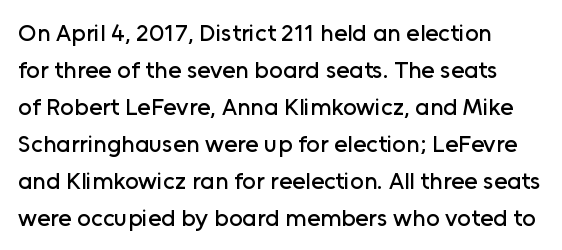
The image shows 24 px text type, upright; set normal line spacing (1.54x), normal letter spacing, not underlined.
